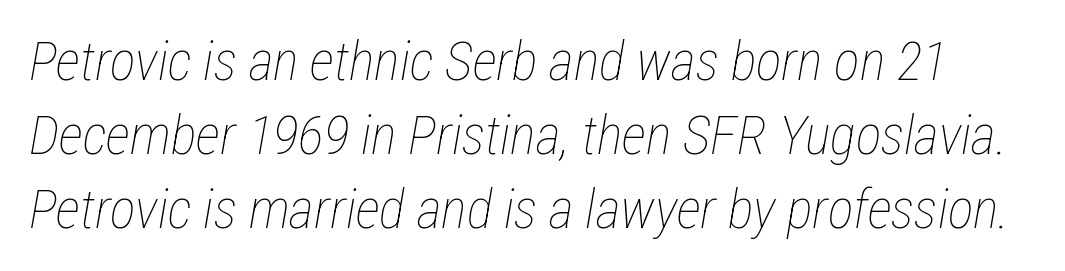
{"italic": "yes", "lean": "right", "slant_degrees": 12, "bold": "no", "weight": "thin", "width": "condensed", "stroke_contrast": "low", "x_height": "medium", "monospaced": "no", "underline": "no", "line_spacing": "normal", "line_spacing_ratio": 1.37, "letter_spacing": "normal", "letter_spacing_em": 0.0, "glyph_px": 54}
